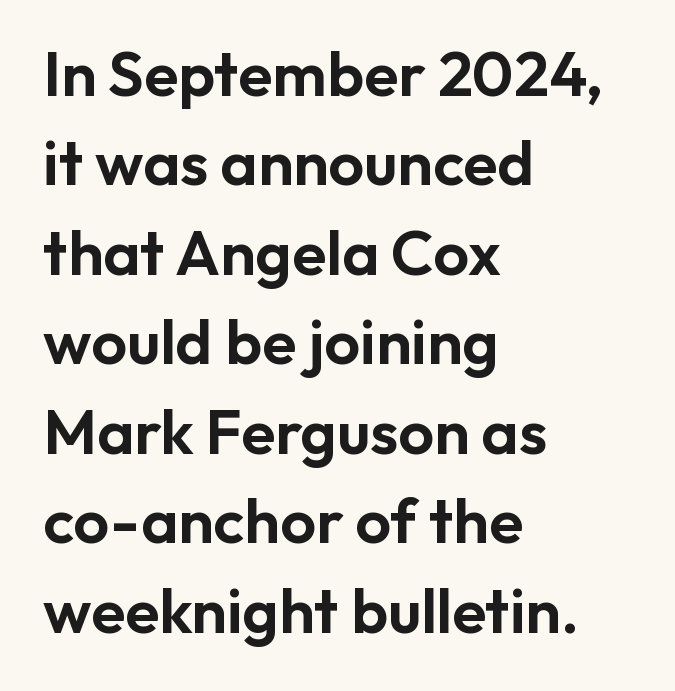
Style check: upright. How would I describe the line gaps? Plain and ordinary. Are there feet on the stems? There aren't — it's a sans. A typesetter would call this zero additional tracking.
